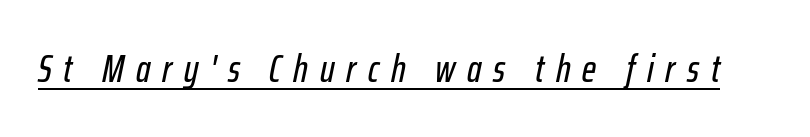
{"italic": "yes", "lean": "right", "slant_degrees": 12, "width": "condensed", "stroke_contrast": "low", "x_height": "medium", "monospaced": "no", "underline": "yes", "letter_spacing": "wide", "letter_spacing_em": 0.31, "glyph_px": 38}
